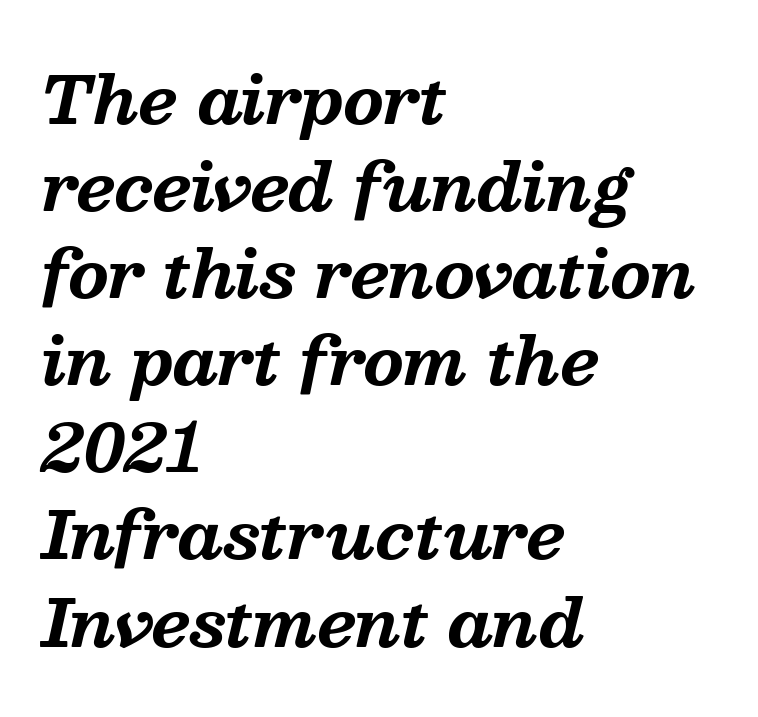
Q: Is the text bold? A: Yes.
Q: Is the text italic (slanted)? A: Yes, it leans right by about 13 degrees.
Q: Is the typeface a serif or a sans-serif typeface? A: Serif.
Q: Is the text underlined? A: No.
Q: How is the paragraph aligned? A: Left-aligned.
Q: Is the spacing between letters normal or unusually wide? A: Normal.
Q: Is the spacing between lines tight, normal or loose? A: Normal.
Q: Width (condensed, normal, or wide)? A: Normal.
Q: Stroke contrast? A: Medium.
Q: x-height? A: Medium.
Q: Monospaced? A: No.
